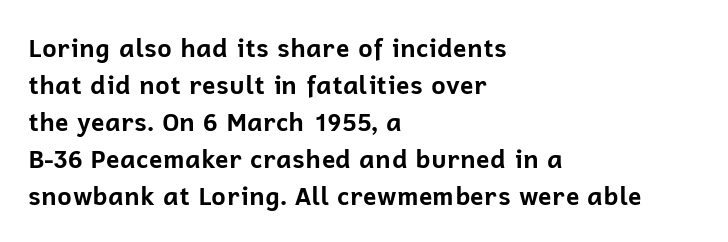
Horizontally, the lines are justified to the leading edge only. These words are printed bold, with thick strokes throughout. These lines sit exactly where default settings would place them. Every character sits straight up, as roman type does. Beneath every word, the page is bare.
